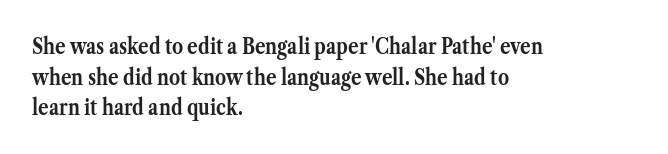
{"italic": "no", "bold": "yes", "underline": "no", "align": "left", "line_spacing": "normal", "line_spacing_ratio": 1.39, "letter_spacing": "normal", "letter_spacing_em": 0.0, "glyph_px": 22}
